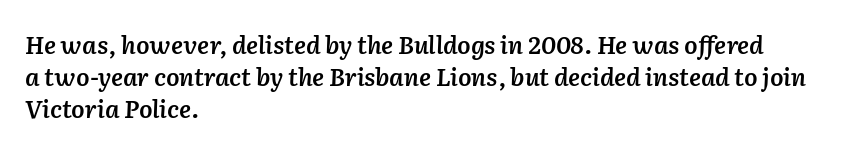
The image shows 24 px text type, italic (leaning right); set left-aligned, normal line spacing (1.33x), normal letter spacing, not underlined.
